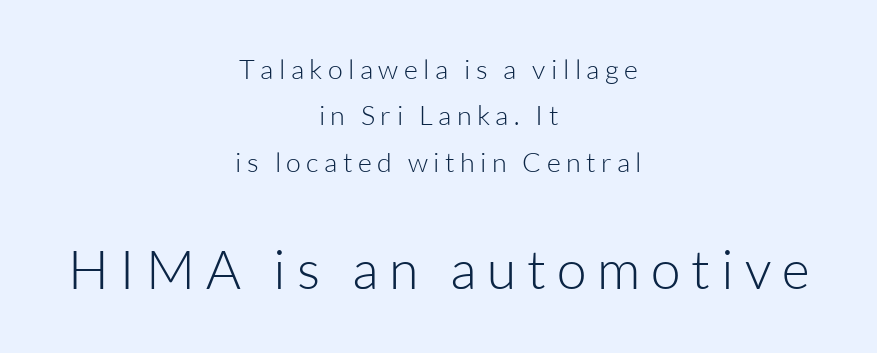
Q: Is the text bold? A: No.
Q: Is the text italic (slanted)? A: No, it is upright.
Q: Is the typeface a serif or a sans-serif typeface? A: Sans-serif.
Q: Is the text underlined? A: No.
Q: How is the paragraph aligned? A: Centered.
Q: Is the spacing between letters normal or unusually wide? A: Unusually wide.
Q: Which block of text is set in a larger size, the first (top) or the second (bottom)? A: The second (bottom) one.
Q: Width (condensed, normal, or wide)? A: Normal.
Q: Stroke contrast? A: Low.
Q: x-height? A: Medium.
Q: Monospaced? A: No.
